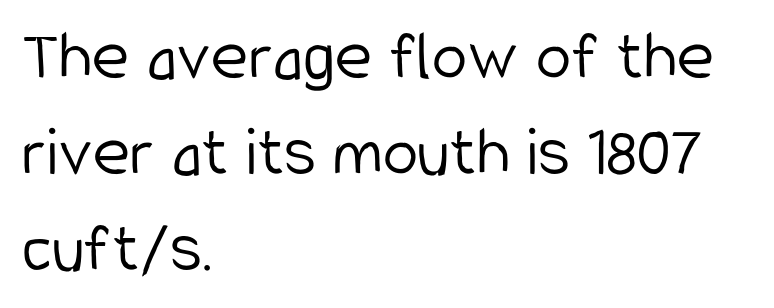
This sample keeps an unexceptional amount of space between lines. Is there any slant? The stems are plumb. Each line starts at the same left margin while the right side varies. Nothing sits at the stroke ends, so this counts as sans-serif. The passage shown is typed in a proportional face where columns would drift. Letter spacing: default.
